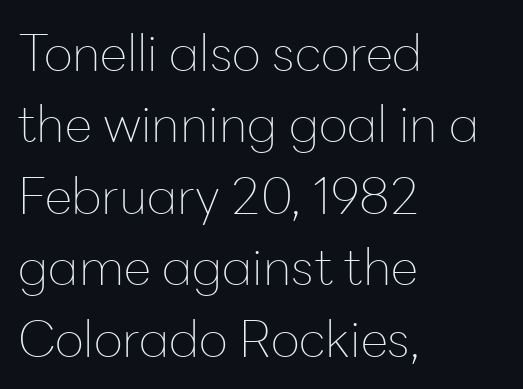
The image shows 50 px thin sans-serif type, upright; set left-aligned, normal line spacing (1.43x), normal letter spacing, not underlined; low stroke contrast and a medium x-height.
